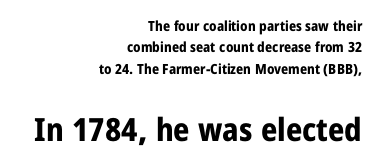
The image shows 32 px bold, condensed sans-serif type, upright; set right-aligned, normal line spacing (1.53x), normal letter spacing, not underlined; the second (bottom) block is 2.29x larger; low stroke contrast and a medium x-height.
